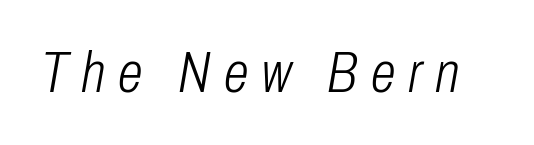
{"italic": "yes", "lean": "right", "slant_degrees": 10, "bold": "no", "weight": "light", "width": "condensed", "stroke_contrast": "low", "x_height": "medium", "monospaced": "no", "underline": "no", "letter_spacing": "wide", "letter_spacing_em": 0.23, "glyph_px": 57}
